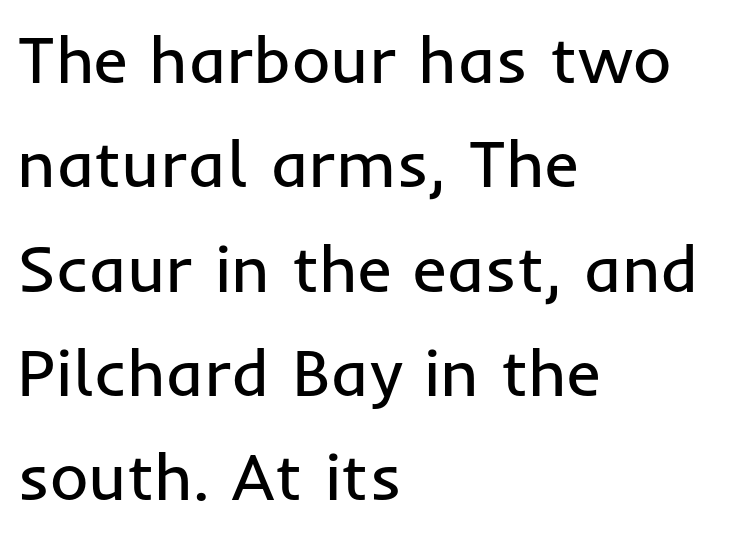
{"serif": "no", "italic": "no", "bold": "no", "weight": "regular", "width": "normal", "stroke_contrast": "low", "x_height": "medium", "monospaced": "no", "underline": "no", "align": "left", "line_spacing": "normal", "line_spacing_ratio": 1.58, "letter_spacing": "normal", "letter_spacing_em": 0.0, "glyph_px": 66}
